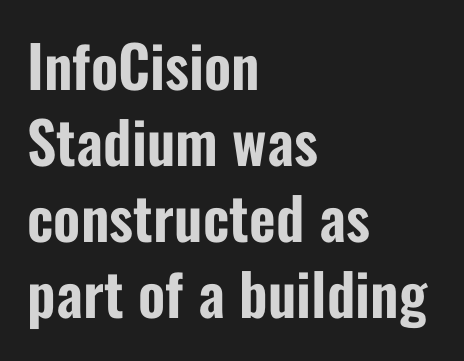
The image shows 58 px condensed sans-serif type, upright; set left-aligned, normal line spacing (1.31x), normal letter spacing, not underlined; low stroke contrast and a medium x-height.
